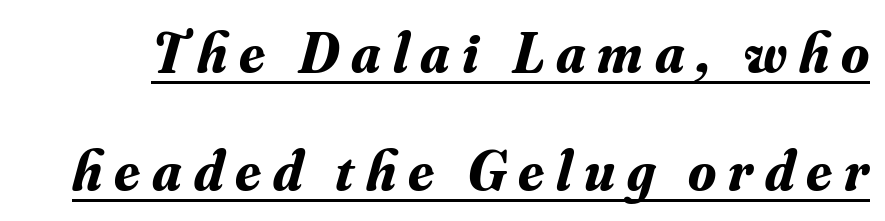
Spacing verdict: proportional, widths tailored to each character. The rendering uses the underline text-decoration. The passage shown leans; its letterforms are oblique. The letters carry serifs — small finishing strokes at the ends of their stems. Each word looks stretched out because of the extra space between its letters. The letters are bold, with thick, heavy strokes.
